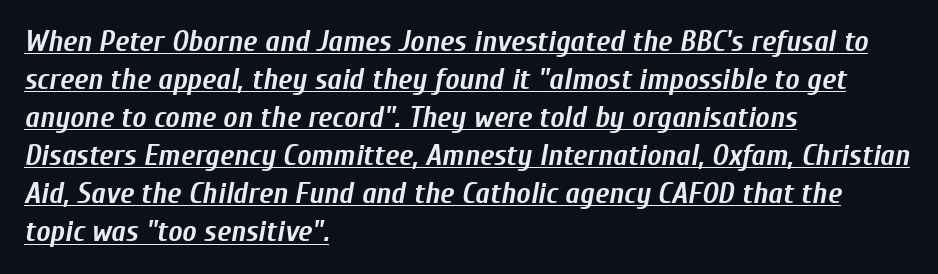
The letters are bold, with thick, heavy strokes. The typesetter chose a ragged-right arrangement here. Caption: lettering with a line underneath. Tracking value appears to be zero — textbook default spacing. The face used here is proportionally spaced, like ordinary book or web type.
